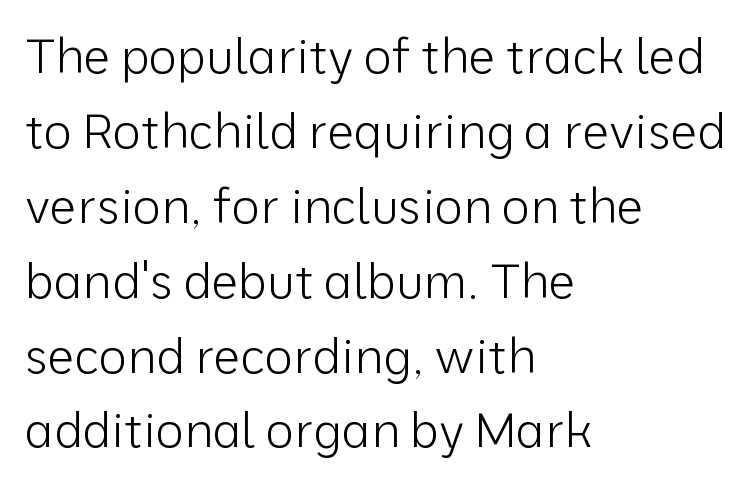
Anything drawn beneath the words? Only blank space. Posture: upright roman. The weight would be labelled regular, book, light, or lighter still. Look at the tracking — it's just the regular setting, nothing added.
